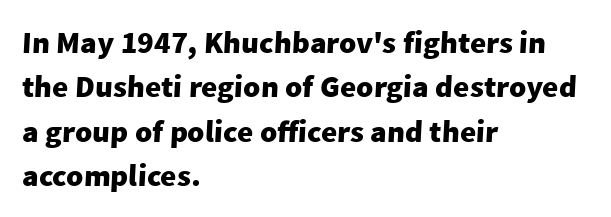
Spacing verdict: proportional, widths tailored to each character. Stroke terminals: plain, sans-serif. Look at the stroke-to-counter ratio: heavy, a bold. These lines are set flush left with a ragged right edge. Lines of text with bare space underneath. The space between consecutive lines is moderate.
